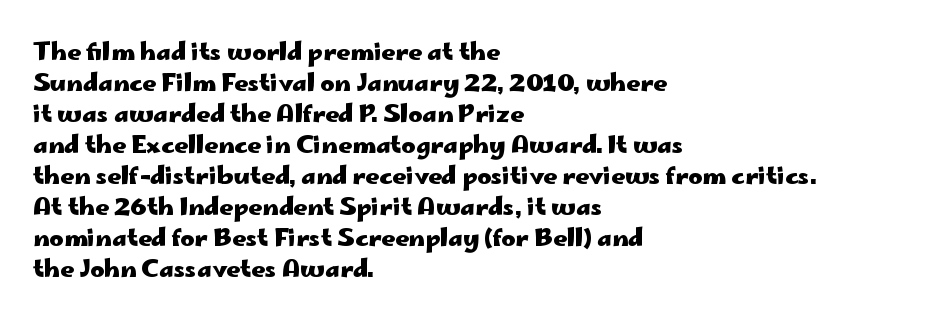
Q: Is the text bold? A: Yes.
Q: Is the text italic (slanted)? A: No, it is upright.
Q: Is the text underlined? A: No.
Q: How is the paragraph aligned? A: Left-aligned.
Q: Is the spacing between letters normal or unusually wide? A: Normal.
Q: Is the spacing between lines tight, normal or loose? A: Normal.
